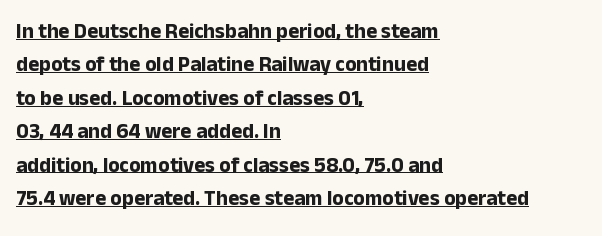
{"italic": "no", "bold": "yes", "underline": "yes", "align": "left", "line_spacing": "normal", "line_spacing_ratio": 1.59, "letter_spacing": "normal", "letter_spacing_em": 0.0, "glyph_px": 21}
